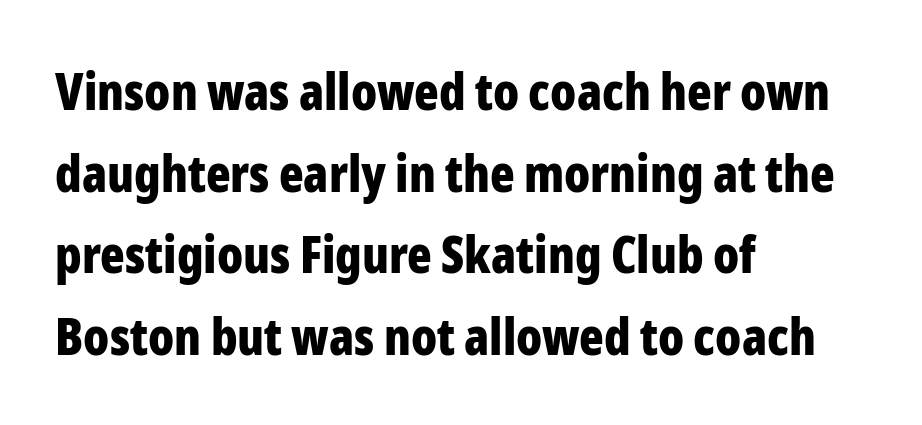
Q: Is the text bold? A: Yes.
Q: Is the text italic (slanted)? A: No, it is upright.
Q: Is the typeface a serif or a sans-serif typeface? A: Sans-serif.
Q: Is the text underlined? A: No.
Q: How is the paragraph aligned? A: Left-aligned.
Q: Is the spacing between letters normal or unusually wide? A: Normal.
Q: Is the spacing between lines tight, normal or loose? A: Normal.
Q: Width (condensed, normal, or wide)? A: Condensed.
Q: Stroke contrast? A: Low.
Q: x-height? A: Medium.
Q: Monospaced? A: No.
